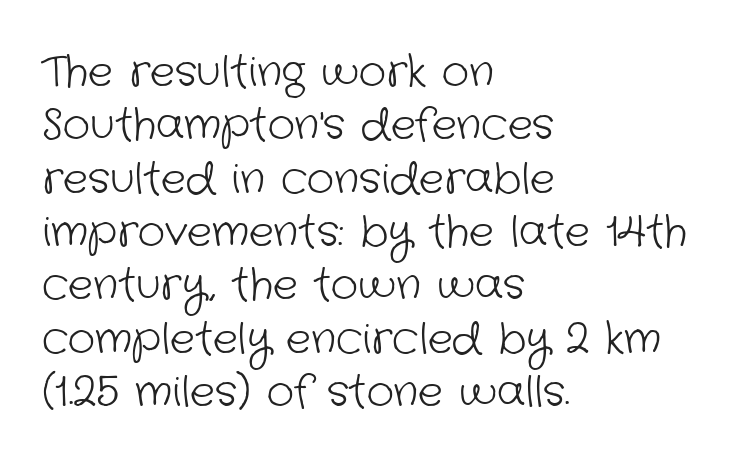
Q: Is the text bold? A: No.
Q: Is the typeface a serif or a sans-serif typeface? A: Sans-serif.
Q: Is the text underlined? A: No.
Q: How is the paragraph aligned? A: Left-aligned.
Q: Is the spacing between letters normal or unusually wide? A: Normal.
Q: Is the spacing between lines tight, normal or loose? A: Normal.
Q: Width (condensed, normal, or wide)? A: Normal.
Q: Stroke contrast? A: Low.
Q: x-height? A: Medium.
Q: Monospaced? A: No.
